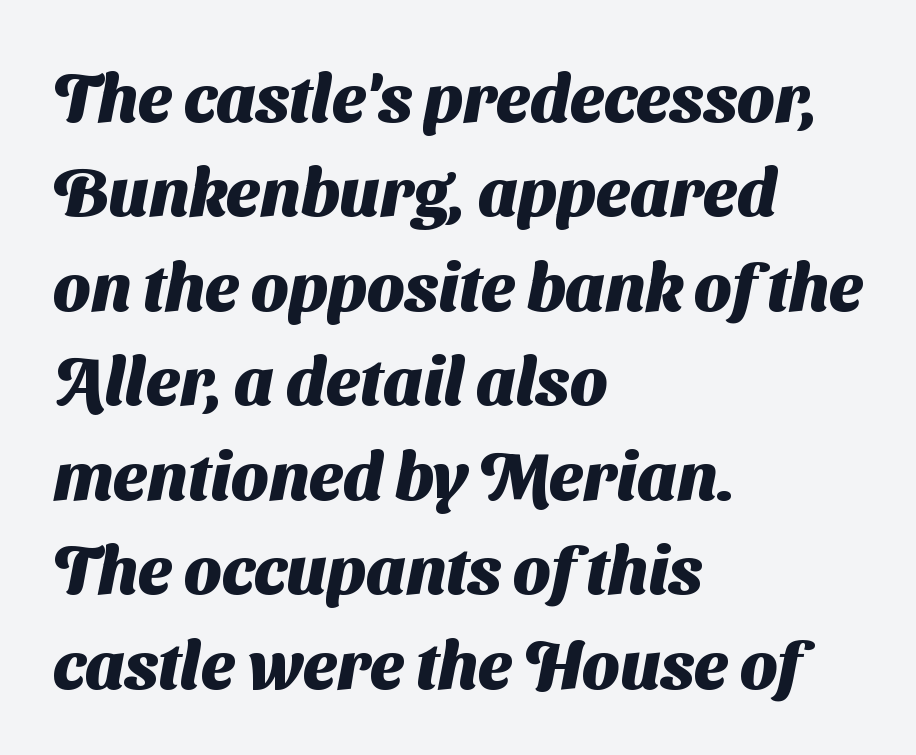
Pretty heavy lettering here — definitely bold. Standard letterfit; no display-style spreading of the glyphs. The strip under each line holds only bare page. Looks like regular typesetting: each glyph gets only the width it needs.
